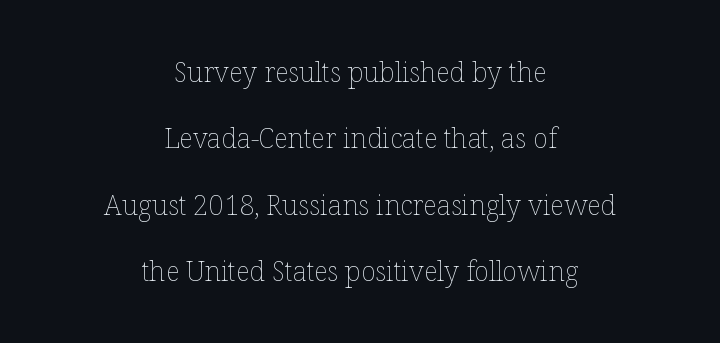
Q: Is the text bold? A: No.
Q: Is the text italic (slanted)? A: No, it is upright.
Q: Is the text underlined? A: No.
Q: How is the paragraph aligned? A: Centered.
Q: Is the spacing between letters normal or unusually wide? A: Normal.
Q: Is the spacing between lines tight, normal or loose? A: Loose.
